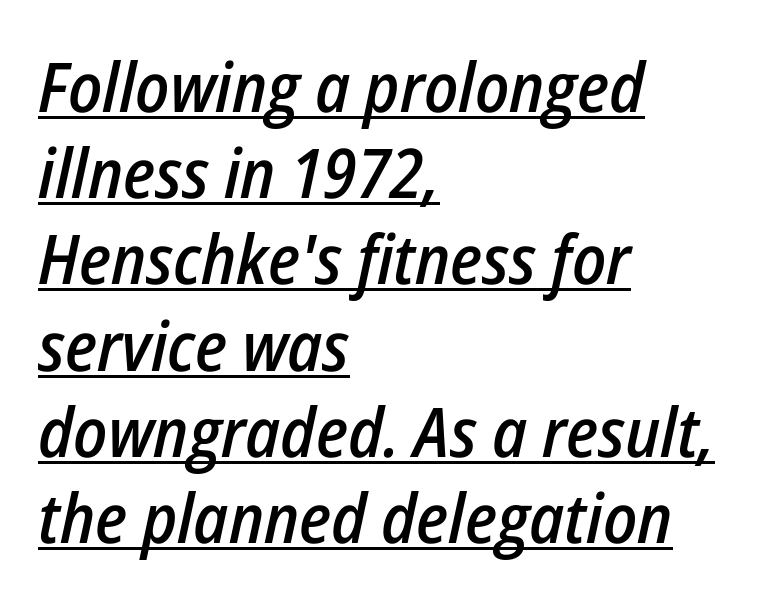
The image shows 69 px semibold, condensed type, italic (leaning right); set left-aligned, normal line spacing (1.25x), normal letter spacing, underlined; low stroke contrast and a medium x-height.
